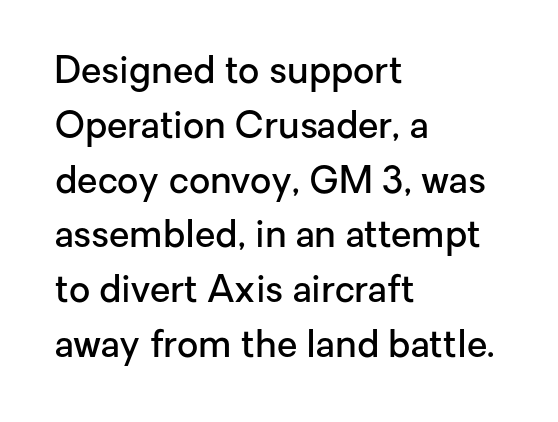
Q: Is the text bold? A: Semi-bold.
Q: Is the text italic (slanted)? A: No, it is upright.
Q: Is the typeface a serif or a sans-serif typeface? A: Sans-serif.
Q: Is the text underlined? A: No.
Q: How is the paragraph aligned? A: Left-aligned.
Q: Is the spacing between letters normal or unusually wide? A: Normal.
Q: Is the spacing between lines tight, normal or loose? A: Normal.
Q: Width (condensed, normal, or wide)? A: Normal.
Q: Stroke contrast? A: Low.
Q: x-height? A: Medium.
Q: Monospaced? A: No.
